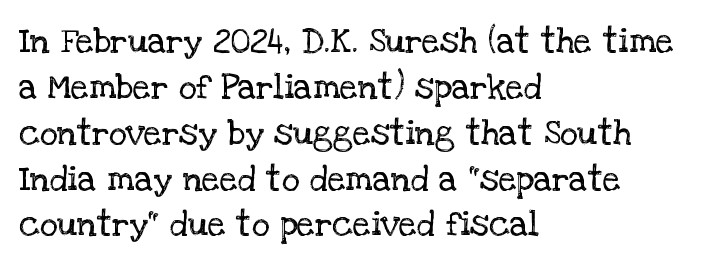
Q: Is the text bold? A: No.
Q: Is the text italic (slanted)? A: No, it is upright.
Q: Is the typeface a serif or a sans-serif typeface? A: Serif.
Q: Is the text underlined? A: No.
Q: How is the paragraph aligned? A: Left-aligned.
Q: Is the spacing between letters normal or unusually wide? A: Normal.
Q: Is the spacing between lines tight, normal or loose? A: Normal.
Q: Width (condensed, normal, or wide)? A: Normal.
Q: Stroke contrast? A: Low.
Q: x-height? A: Large.
Q: Monospaced? A: No.
